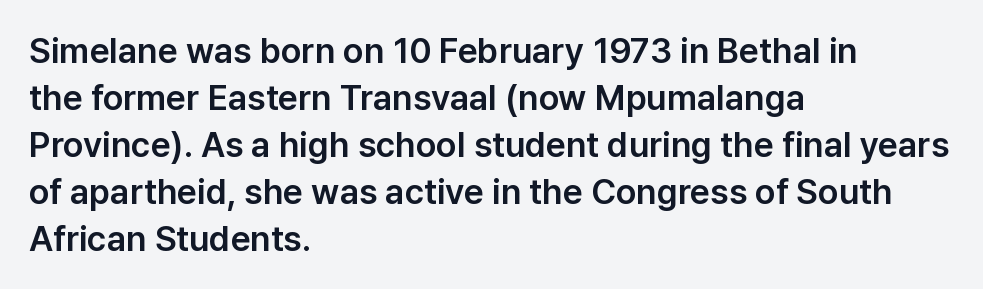
The image shows 35 px sans-serif type, upright; set left-aligned, normal line spacing (1.34x), normal letter spacing, not underlined; low stroke contrast and a medium x-height.
